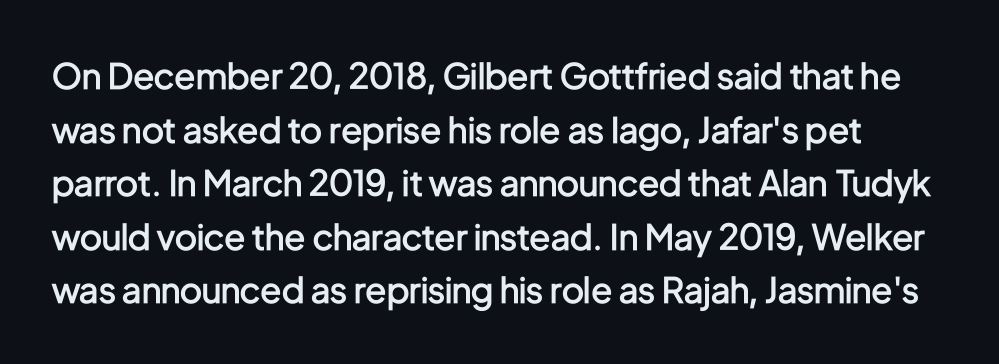
Do the characters align in a grid? No, the font is proportional. Tracking value appears to be zero — textbook default spacing. The passage shown is not underscored anywhere. The typography opts for an upright posture over an oblique one. Baseline-to-baseline distance is the conventional proportion of letter height.
